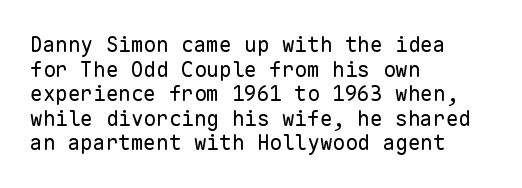
The image shows 21 px text type, upright; set left-aligned, line spacing 1.17x, normal letter spacing, not underlined.
